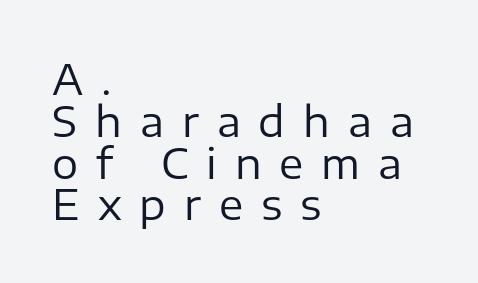
The image shows 41 px regular-weight sans-serif type, upright; set left-aligned, tight line spacing (1.02x), unusually wide letter spacing (+0.44 em), not underlined; low stroke contrast and a medium x-height.
